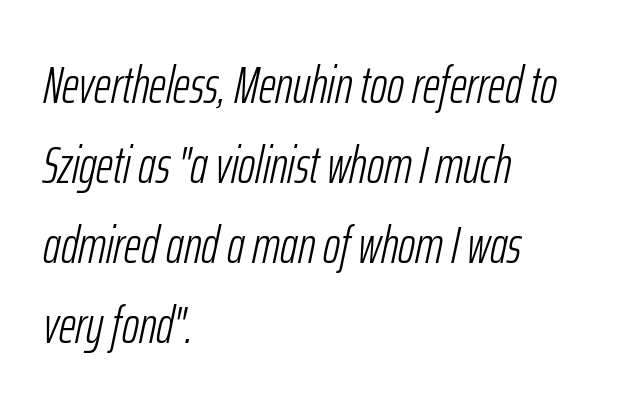
{"italic": "yes", "lean": "right", "slant_degrees": 12, "bold": "no", "weight": "light", "width": "condensed", "stroke_contrast": "low", "x_height": "medium", "monospaced": "no", "underline": "no", "align": "left", "line_spacing": "normal", "line_spacing_ratio": 1.54, "letter_spacing": "normal", "letter_spacing_em": 0.0, "glyph_px": 52}
